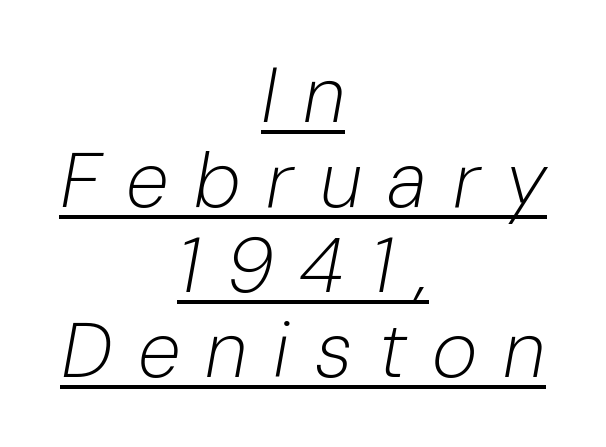
This sample has the flowing, uneven cadence of proportional lettering. The rendering inserts visible extra space after every character. The passage shown is not bold in any degree. The passage shown stacks its lines with hardly any gap.
